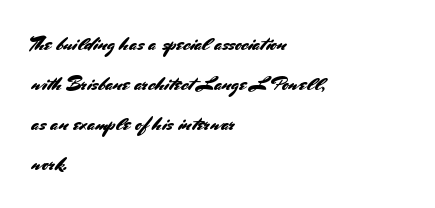
The image shows 20 px text type; set left-aligned, loose line spacing (2.0x), normal letter spacing, not underlined.
